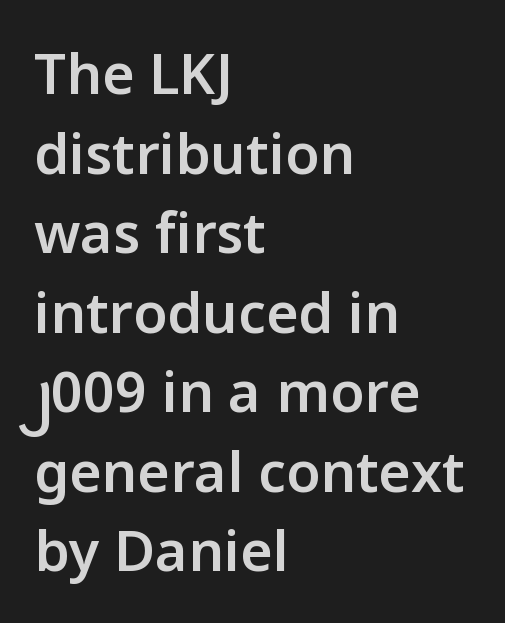
{"serif": "no", "italic": "no", "bold": "semi", "weight": "semibold", "width": "normal", "stroke_contrast": "low", "x_height": "medium", "monospaced": "no", "underline": "no", "align": "left", "line_spacing": "normal", "line_spacing_ratio": 1.42, "letter_spacing": "normal", "letter_spacing_em": 0.0, "glyph_px": 56}
